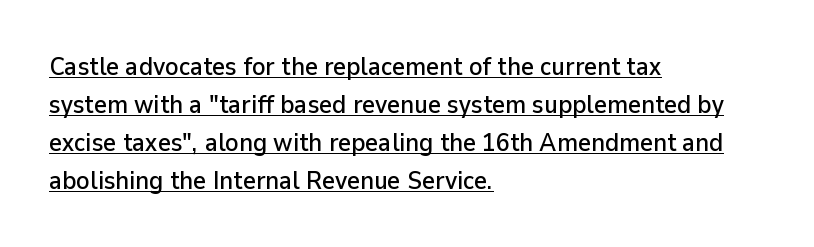
The image shows 25 px text type, upright; set left-aligned, normal line spacing (1.52x), normal letter spacing, underlined.
